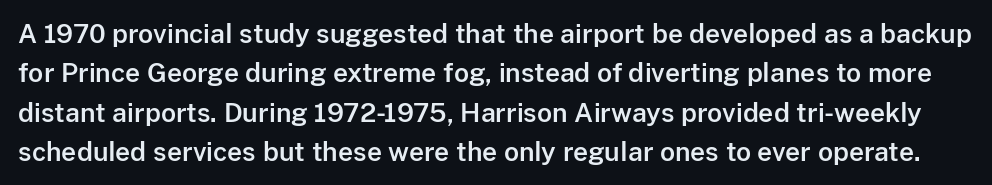
{"italic": "no", "underline": "no", "line_spacing": "normal", "line_spacing_ratio": 1.51, "letter_spacing": "normal", "letter_spacing_em": 0.0, "glyph_px": 26}
